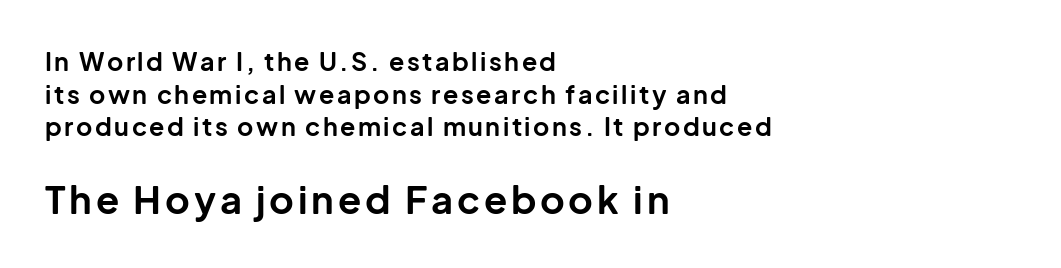
The image shows 38 px bold sans-serif type, upright; set left-aligned, normal line spacing (1.31x), not underlined; the second (bottom) block is 1.52x larger; low stroke contrast and a medium x-height.
